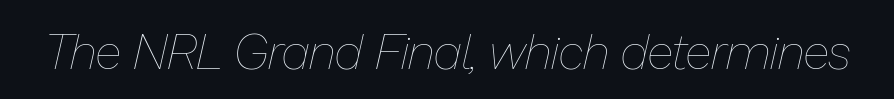
Q: Is the text bold? A: No.
Q: Is the text italic (slanted)? A: Yes, it leans right by about 13 degrees.
Q: Is the text underlined? A: No.
Q: Is the spacing between letters normal or unusually wide? A: Normal.
Q: Width (condensed, normal, or wide)? A: Normal.
Q: Stroke contrast? A: Low.
Q: x-height? A: Medium.
Q: Monospaced? A: No.
